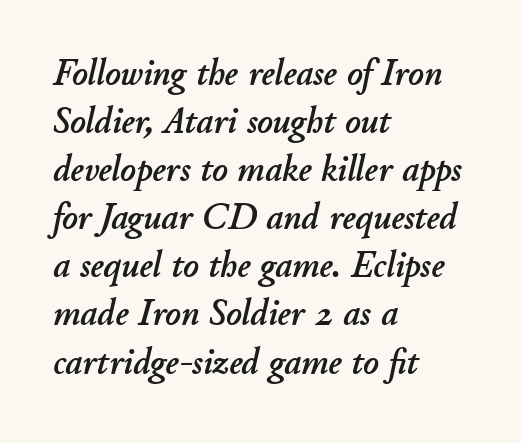
{"italic": "yes", "lean": "right", "slant_degrees": 11, "width": "normal", "stroke_contrast": "low", "x_height": "small", "monospaced": "no", "underline": "no", "align": "left", "line_spacing": "normal", "line_spacing_ratio": 1.3, "letter_spacing": "normal", "letter_spacing_em": 0.0, "glyph_px": 37}
